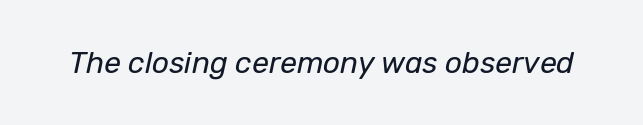
Q: Is the text bold? A: No.
Q: Is the text italic (slanted)? A: Yes, it leans right by about 12 degrees.
Q: Is the text underlined? A: No.
Q: Is the spacing between letters normal or unusually wide? A: Normal.
Q: Width (condensed, normal, or wide)? A: Normal.
Q: Stroke contrast? A: Low.
Q: x-height? A: Medium.
Q: Monospaced? A: No.
